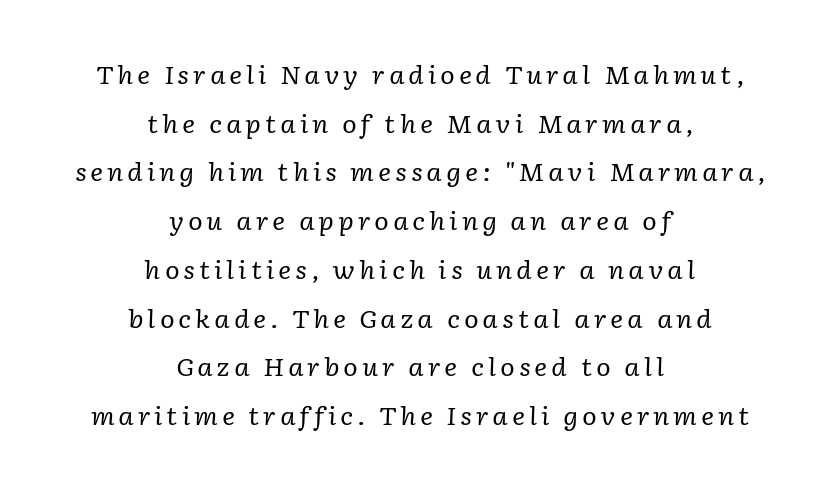
Q: Is the text bold? A: No.
Q: Is the text italic (slanted)? A: Yes, it leans right by about 2 degrees.
Q: Is the text underlined? A: No.
Q: How is the paragraph aligned? A: Centered.
Q: Is the spacing between lines tight, normal or loose? A: Loose.
